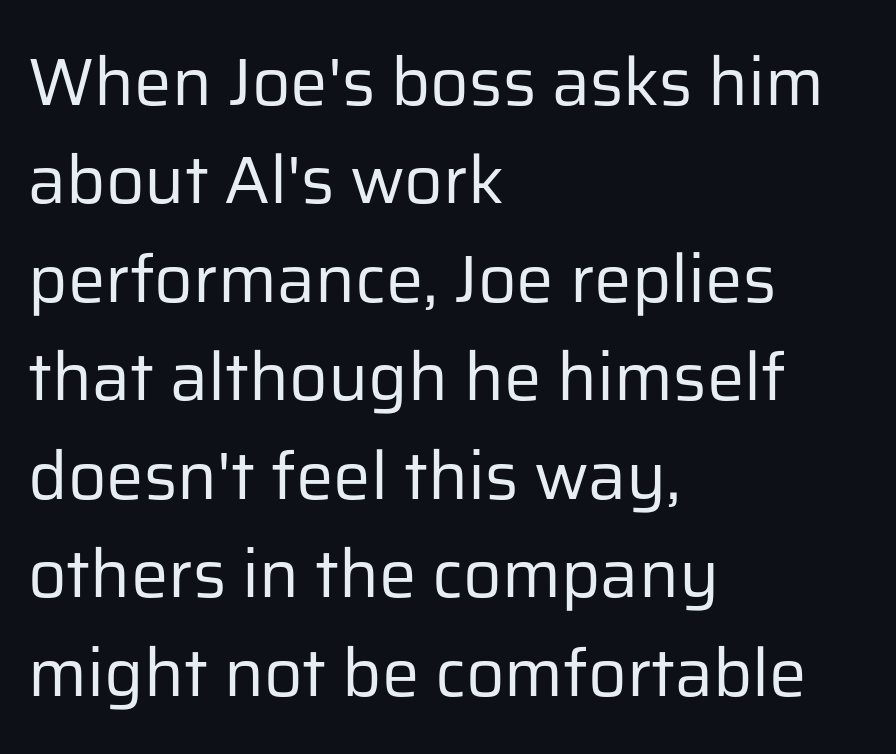
Q: Is the text bold? A: No.
Q: Is the text italic (slanted)? A: No, it is upright.
Q: Is the typeface a serif or a sans-serif typeface? A: Sans-serif.
Q: Is the text underlined? A: No.
Q: How is the paragraph aligned? A: Left-aligned.
Q: Is the spacing between letters normal or unusually wide? A: Normal.
Q: Is the spacing between lines tight, normal or loose? A: Normal.
Q: Width (condensed, normal, or wide)? A: Normal.
Q: Stroke contrast? A: Low.
Q: x-height? A: Medium.
Q: Monospaced? A: No.
